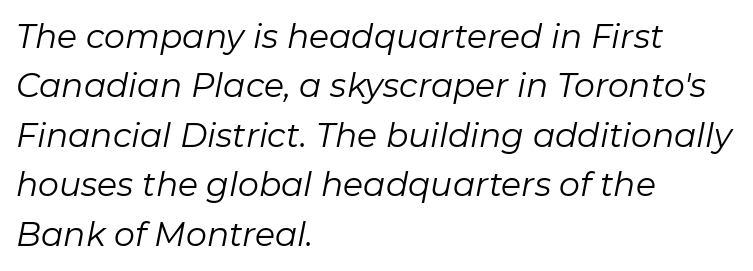
The image shows 33 px regular-weight type, italic (leaning right); set left-aligned, normal line spacing (1.5x), normal letter spacing, not underlined; low stroke contrast and a medium x-height.
